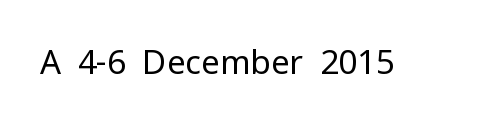
Q: Is the text bold? A: No.
Q: Is the text italic (slanted)? A: No, it is upright.
Q: Is the typeface a serif or a sans-serif typeface? A: Sans-serif.
Q: Is the text underlined? A: No.
Q: Is the spacing between letters normal or unusually wide? A: Normal.
Q: Width (condensed, normal, or wide)? A: Normal.
Q: Stroke contrast? A: Low.
Q: x-height? A: Medium.
Q: Monospaced? A: No.
